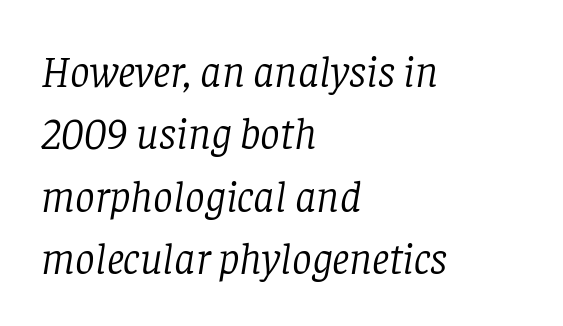
Q: Is the text bold? A: No.
Q: Is the text italic (slanted)? A: Yes, it leans right by about 8 degrees.
Q: Is the typeface a serif or a sans-serif typeface? A: Serif.
Q: Is the text underlined? A: No.
Q: How is the paragraph aligned? A: Left-aligned.
Q: Is the spacing between letters normal or unusually wide? A: Normal.
Q: Is the spacing between lines tight, normal or loose? A: Normal.
Q: Width (condensed, normal, or wide)? A: Normal.
Q: Stroke contrast? A: Low.
Q: x-height? A: Large.
Q: Monospaced? A: No.
